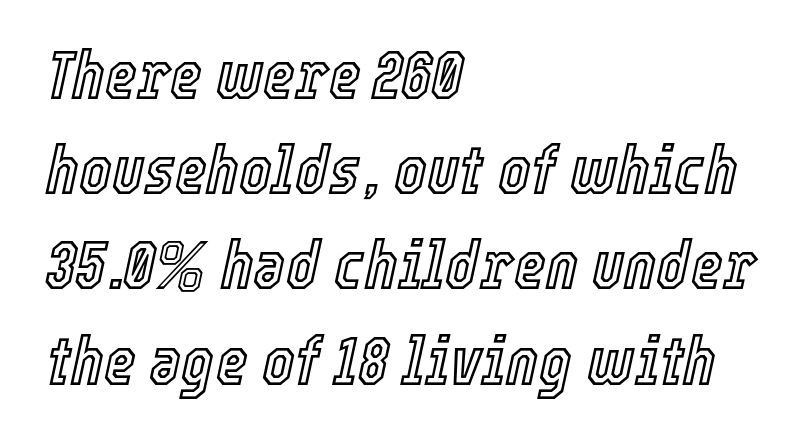
{"italic": "yes", "lean": "right", "slant_degrees": 12, "width": "condensed", "x_height": "medium", "monospaced": "no", "underline": "no", "align": "left", "line_spacing": "normal", "line_spacing_ratio": 1.38, "letter_spacing": "normal", "letter_spacing_em": 0.0, "glyph_px": 69}
